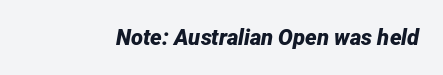
Plain, unruled lines of type. Nobody touched the tracking dial on this one. Each glyph is drawn with heavy, bold strokes. The typography opts for an oblique posture over an upright one.
